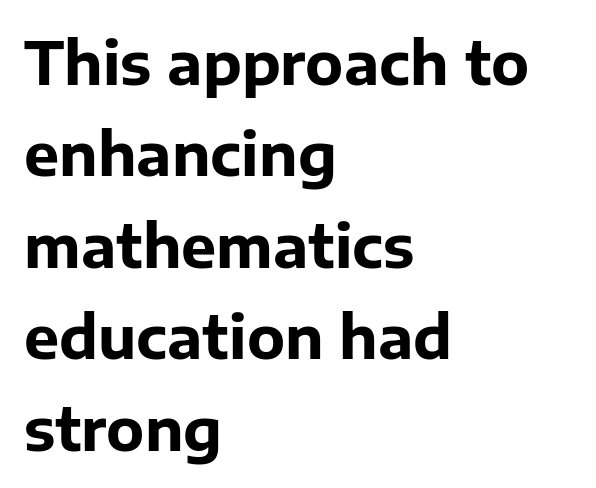
Q: Is the text bold? A: Yes.
Q: Is the text italic (slanted)? A: No, it is upright.
Q: Is the typeface a serif or a sans-serif typeface? A: Sans-serif.
Q: Is the text underlined? A: No.
Q: How is the paragraph aligned? A: Left-aligned.
Q: Is the spacing between letters normal or unusually wide? A: Normal.
Q: Is the spacing between lines tight, normal or loose? A: Normal.
Q: Width (condensed, normal, or wide)? A: Normal.
Q: Stroke contrast? A: Low.
Q: x-height? A: Medium.
Q: Monospaced? A: No.
